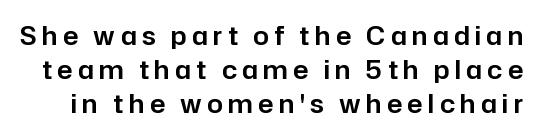
Q: Is the text italic (slanted)? A: No, it is upright.
Q: Is the text underlined? A: No.
Q: Is the spacing between letters normal or unusually wide? A: Unusually wide.
Q: Is the spacing between lines tight, normal or loose? A: Normal.
